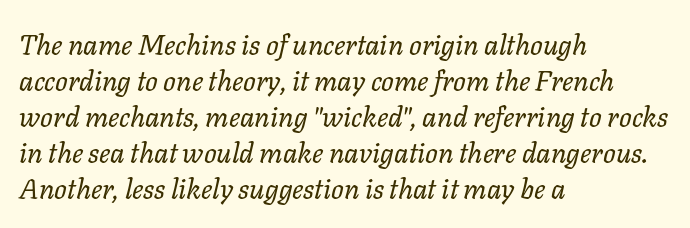
Q: Is the text bold? A: No.
Q: Is the text italic (slanted)? A: Yes, it leans right by about 11 degrees.
Q: Is the text underlined? A: No.
Q: How is the paragraph aligned? A: Left-aligned.
Q: Is the spacing between letters normal or unusually wide? A: Normal.
Q: Is the spacing between lines tight, normal or loose? A: Normal.
Q: Width (condensed, normal, or wide)? A: Normal.
Q: Stroke contrast? A: Low.
Q: x-height? A: Medium.
Q: Monospaced? A: No.
